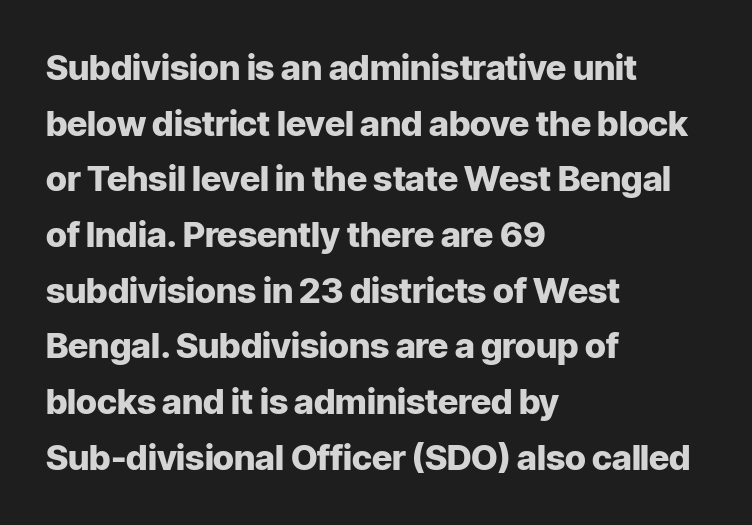
{"serif": "no", "italic": "no", "bold": "yes", "weight": "heavy", "width": "normal", "stroke_contrast": "low", "x_height": "medium", "monospaced": "no", "underline": "no", "align": "left", "line_spacing": "normal", "line_spacing_ratio": 1.59, "letter_spacing": "normal", "letter_spacing_em": 0.0, "glyph_px": 35}
